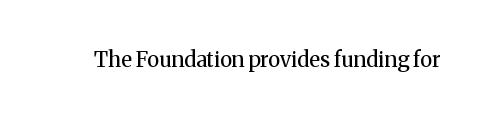
Q: Is the text bold? A: No.
Q: Is the text italic (slanted)? A: No, it is upright.
Q: Is the text underlined? A: No.
Q: Is the spacing between letters normal or unusually wide? A: Normal.
